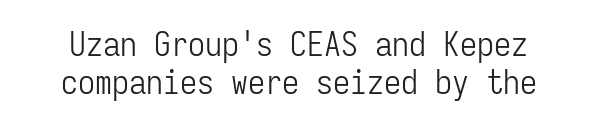
Vertical strokes here are truly vertical. Nobody touched the tracking dial on this one. Look at the bottom of the vertical strokes: they stop flat, with no serifs. Very little white space separates one row of letters from the next. A clean baseline with only descenders dipping below it.
